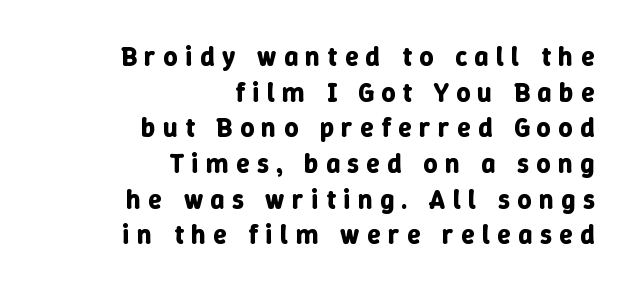
Here the glyphs are tracked loosely, breaking word shapes into spaced letters. Students, observe: this is what conventionally led text looks like. The characters look thick and weighty, a clear bold. One-word summary of the alignment: right. Unlike italic type, these characters show no tilt at all. Unmarked baselines from the first word to the last.
